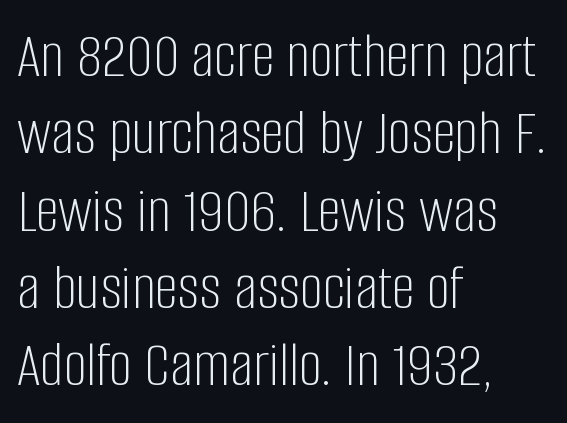
This is the regular roman posture of the typeface. Descenders are the only things crossing below the line. Glyph-to-glyph distance matches everyday printed text. Are there feet on the stems? There aren't — it's a sans. The letters advance in unequal steps, a hallmark of proportional type.
